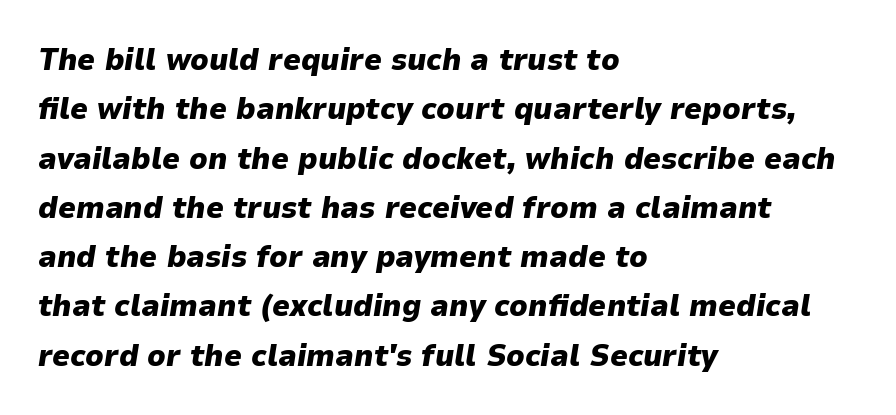
The image shows 31 px heavy type, italic (leaning right); set left-aligned, normal line spacing (1.59x), normal letter spacing, not underlined; low stroke contrast and a medium x-height.
